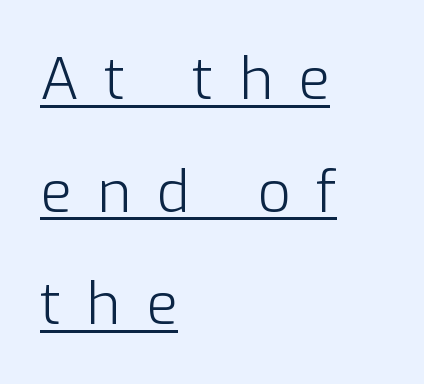
The lettering stays uniformly vertical, giving the passage a roman look. Serif or sans? Sans — the stroke terminals are bare. A continuous stroke trails under the words, as in a hyperlink. Display-style spreading of the glyphs; the letterfit is very open. Weight class: somewhere from thin through regular. You could not count columns in this text — the font is proportionally spaced.
